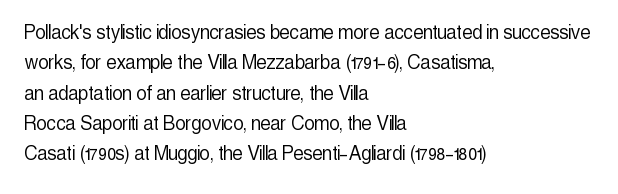
{"italic": "no", "bold": "no", "underline": "no", "align": "left", "line_spacing": "normal", "line_spacing_ratio": 1.32, "letter_spacing": "normal", "letter_spacing_em": 0.0, "glyph_px": 23}
